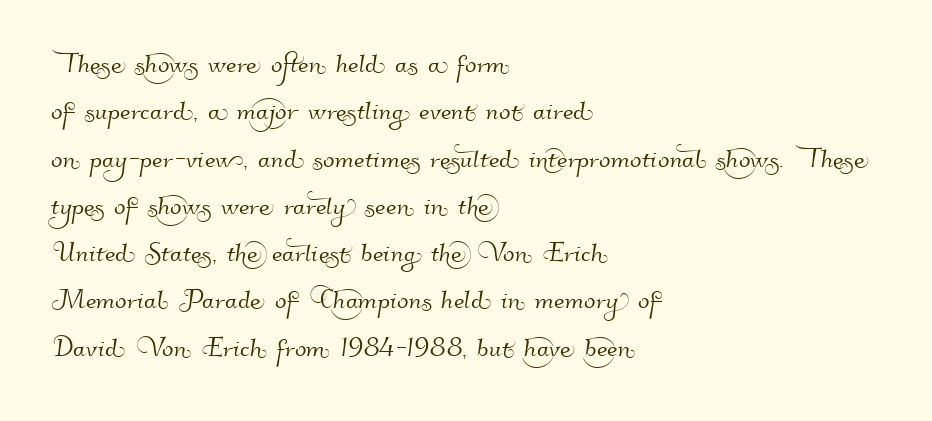
The image shows 34 px sans-serif type; set left-aligned, normal line spacing (1.39x), normal letter spacing, not underlined; high stroke contrast and a small x-height.
